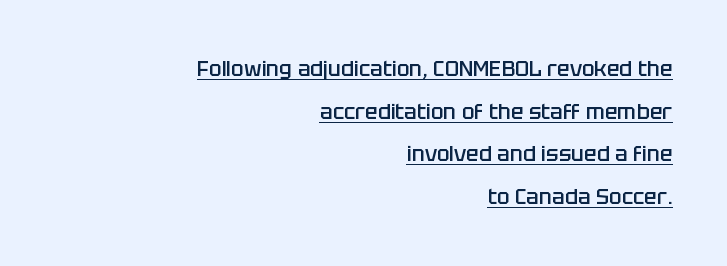
The image shows 21 px text type, upright; set right-aligned, loose line spacing (2.03x), normal letter spacing, underlined.
